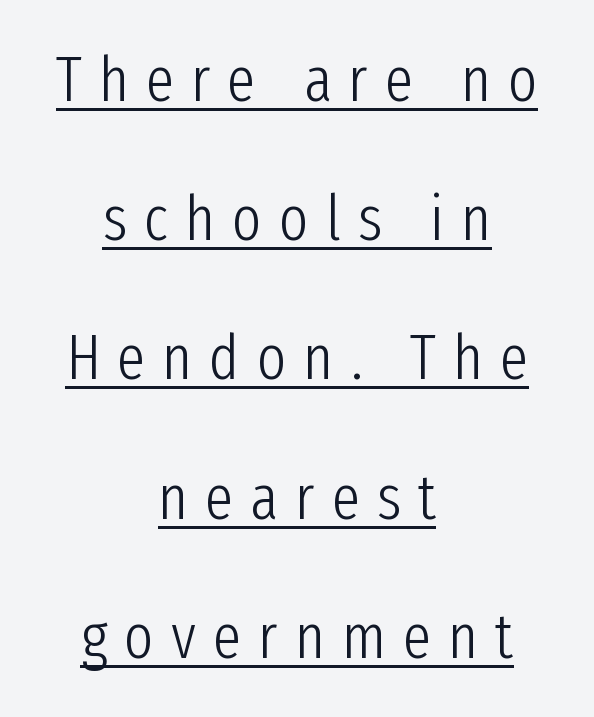
These lines stack symmetrically, like a column narrowing and widening about its center. Students, observe: this is what heavily led, spacious text looks like. The passage shown is typed in a proportional face where columns would drift. A rule runs beneath these lines of type. It's the straight-up-and-down kind of type.
